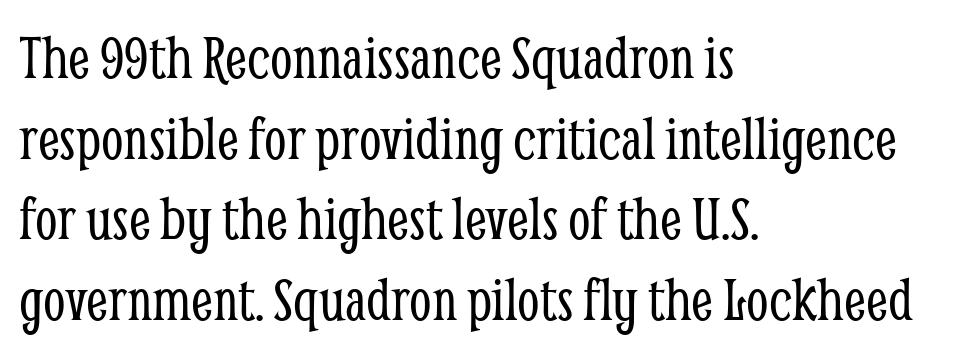
There is no visible air inserted between adjacent glyphs. The cut favours lightness, reaching ordinary text weight at its darkest. The rendering uses a moderate line-height, typical for paragraphs. The specimen omits any rule beneath the text block's lines. Regarding serifs, this sample has them.
